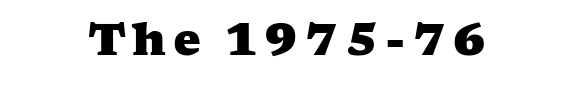
Q: Is the text bold? A: Yes.
Q: Is the typeface a serif or a sans-serif typeface? A: Serif.
Q: Is the text underlined? A: No.
Q: How is the paragraph aligned? A: Centered.
Q: Width (condensed, normal, or wide)? A: Wide.
Q: Stroke contrast? A: Medium.
Q: x-height? A: Medium.
Q: Monospaced? A: No.
